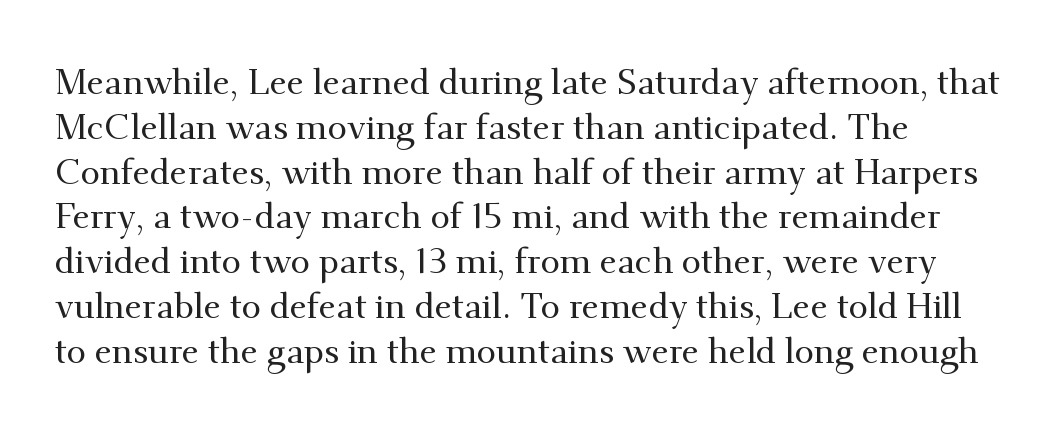
The image shows 35 px serif type, upright; set normal line spacing (1.28x), normal letter spacing, not underlined; medium stroke contrast and a small x-height.
